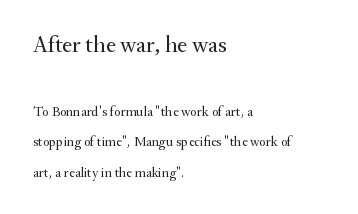
{"italic": "no", "bold": "no", "underline": "no", "align": "left", "line_spacing": "loose", "line_spacing_ratio": 2.18, "letter_spacing": "normal", "letter_spacing_em": 0.0, "larger_block": "first", "size_ratio": 1.71, "glyph_px": 24}
